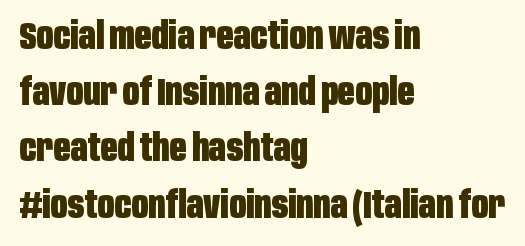
Q: Is the text bold? A: Yes.
Q: Is the text italic (slanted)? A: No, it is upright.
Q: Is the typeface a serif or a sans-serif typeface? A: Sans-serif.
Q: Is the text underlined? A: No.
Q: How is the paragraph aligned? A: Left-aligned.
Q: Is the spacing between letters normal or unusually wide? A: Normal.
Q: Is the spacing between lines tight, normal or loose? A: Normal.
Q: Width (condensed, normal, or wide)? A: Condensed.
Q: Stroke contrast? A: Low.
Q: x-height? A: Large.
Q: Monospaced? A: No.
